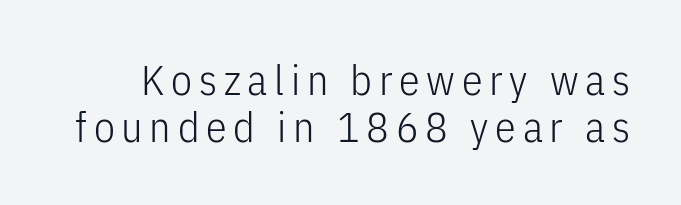
This block would grow much taller if given ordinary leading; it's compressed now. What kind of face is this? One without serifs — a sans. Think of a printed novel: that variable character pitch is what you see here. The zone under the glyphs is completely vacant. The letters look calm and open, with moderate or lighter stems.
